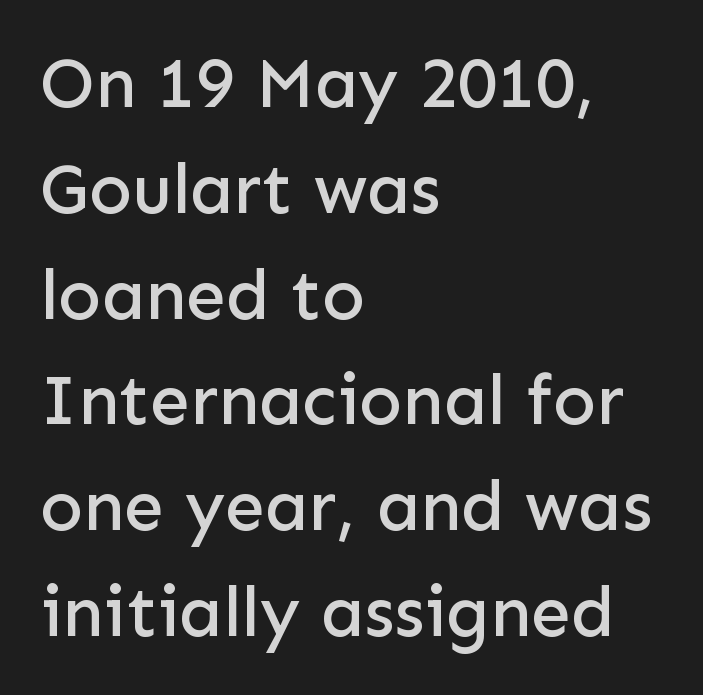
The designer went with a sans here, leaving each stem footless. Looks like regular typesetting: each glyph gets only the width it needs. These lines are set flush left with a ragged right edge. No word sits above an underline.
